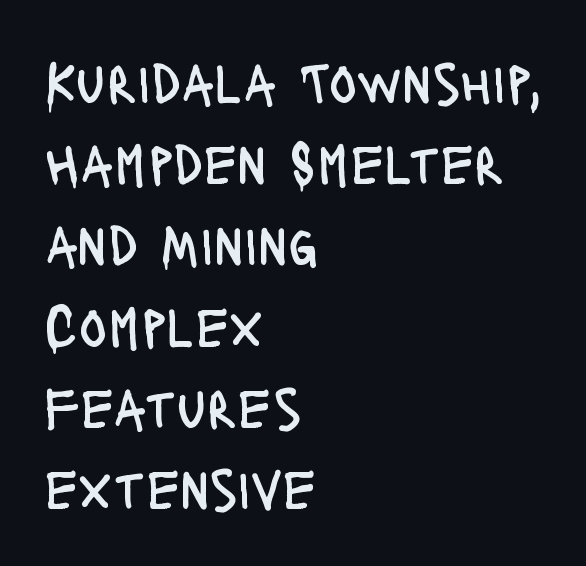
Upright lettering throughout. Students, note that the glyphs here touch the page at normal intervals. Where is the straight margin? On the left. The passage shown is typed in a proportional face where columns would drift. Quick note: underline off. The designer left line spacing at the default.
